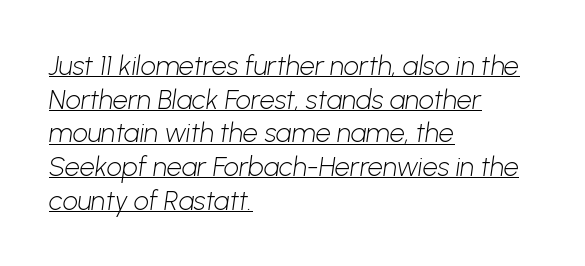
The image shows 27 px text type; set left-aligned, normal line spacing (1.25x), normal letter spacing, underlined.
